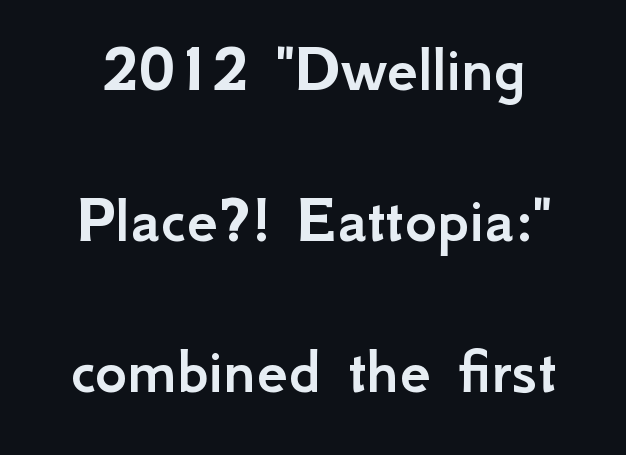
Think of a printed novel: that variable character pitch is what you see here. The face used here is rendered with its standard letterfit. Type without underlining. The rendering shows plain stroke endings on the letterforms — a sans-serif design. The specimen reads as upright at a glance.
